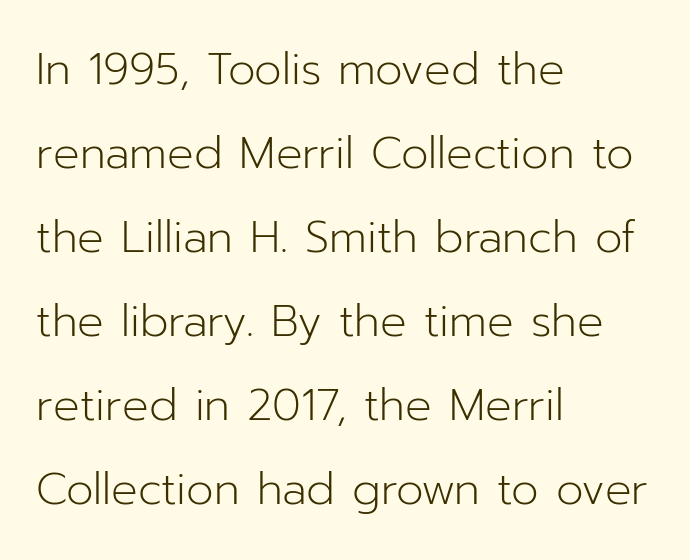
Notice how the stems are strictly vertical — no italics here. Honestly, there is no underline to notice here at all. Stems here are at most as thick as an everyday book face. Regarding leading, the lines here are spaced well apart. One-word summary of the alignment: left.
